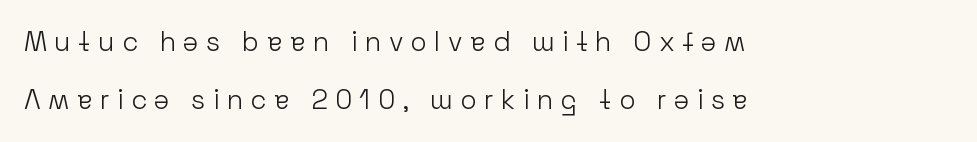
Q: Is the text bold? A: No.
Q: Is the text italic (slanted)? A: No, it is upright.
Q: Is the text underlined? A: No.
Q: How is the paragraph aligned? A: Left-aligned.
Q: Is the spacing between letters normal or unusually wide? A: Unusually wide.
Q: Is the spacing between lines tight, normal or loose? A: Loose.
